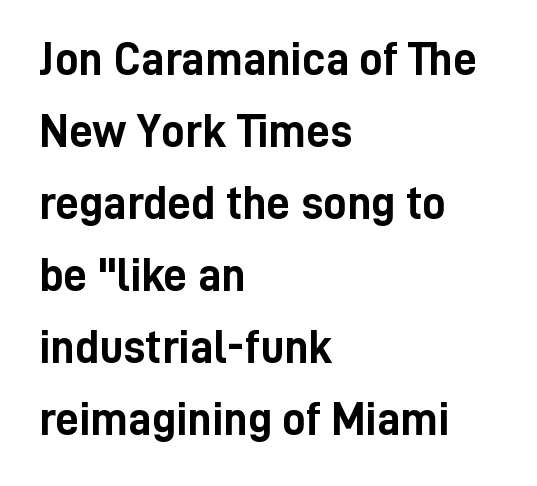
The image shows 47 px semibold, condensed sans-serif type, upright; set left-aligned, normal line spacing (1.53x), normal letter spacing, not underlined; low stroke contrast and a medium x-height.
